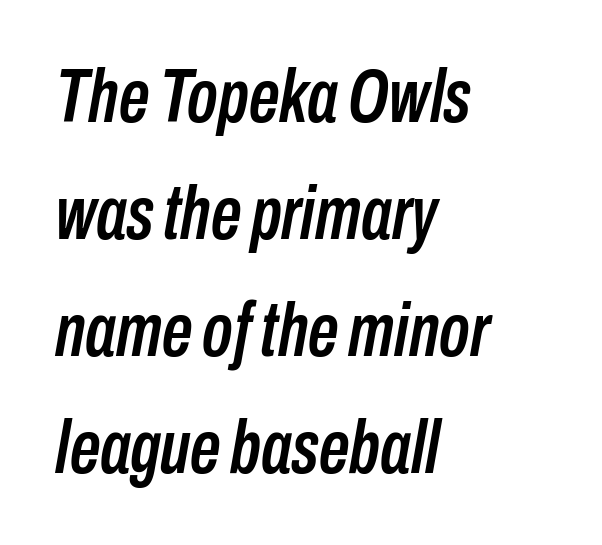
The image shows 76 px condensed type, italic (leaning right); set left-aligned, normal line spacing (1.54x), normal letter spacing, not underlined; low stroke contrast and a medium x-height.
